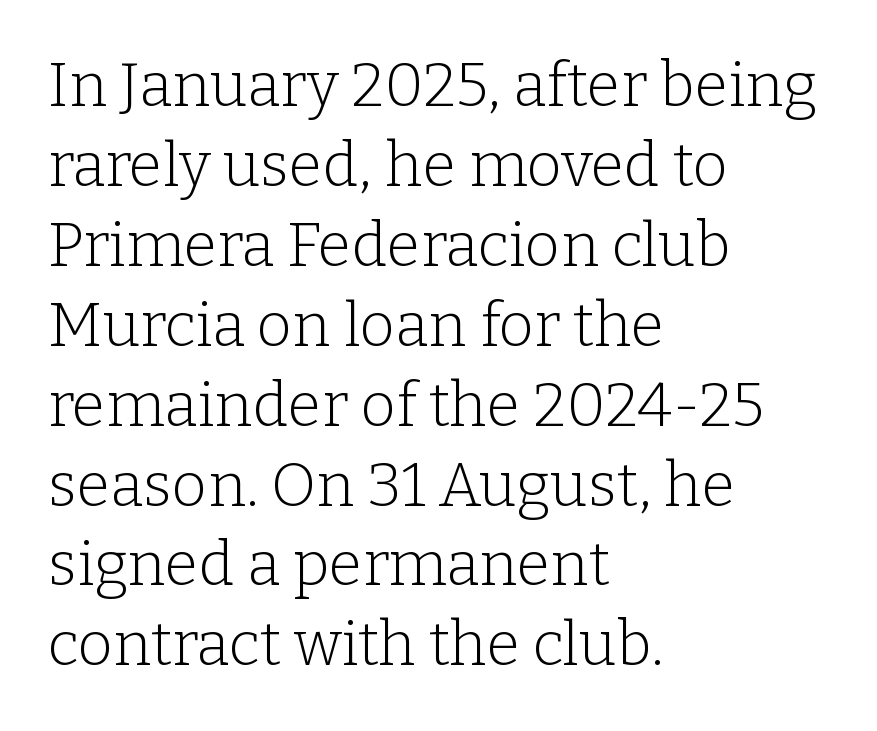
{"serif": "yes", "italic": "no", "bold": "no", "weight": "light", "width": "normal", "stroke_contrast": "low", "x_height": "medium", "monospaced": "no", "underline": "no", "align": "left", "line_spacing": "normal", "line_spacing_ratio": 1.31, "letter_spacing": "normal", "letter_spacing_em": 0.0, "glyph_px": 61}
